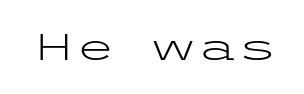
{"serif": "no", "italic": "no", "bold": "no", "weight": "light", "width": "wide", "stroke_contrast": "low", "x_height": "medium", "underline": "no", "letter_spacing": "normal", "letter_spacing_em": 0.0, "glyph_px": 37}
